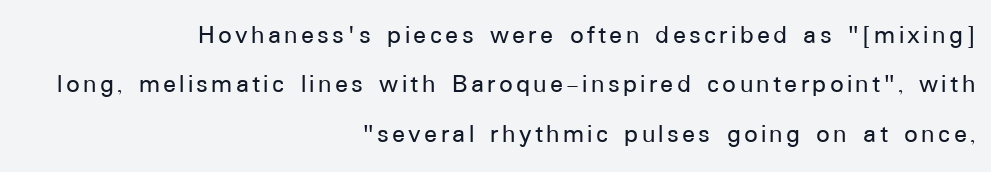
The image shows 27 px text type, upright; set right-aligned, line spacing 1.83x, not underlined.
